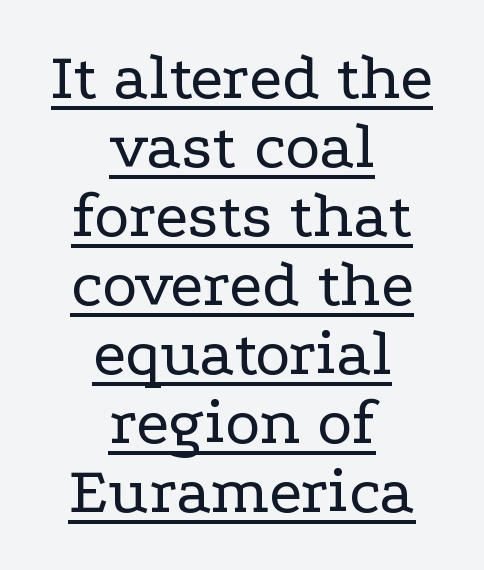
The lettering stays uniformly vertical, giving the passage a roman look. The line-height multiplier appears low, near solid setting. On a weight scale, this lands at 450 or below. Each line of the rendering has a horizontal stroke beneath the glyphs. What stands out about the letter spacing? Nothing — it is the standard amount. You could not count columns in this text — the font is proportionally spaced.
